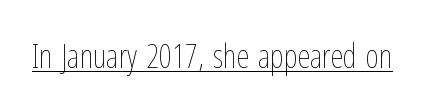
The image shows 33 px thin, condensed type, upright; set normal letter spacing, underlined; low stroke contrast and a medium x-height.
